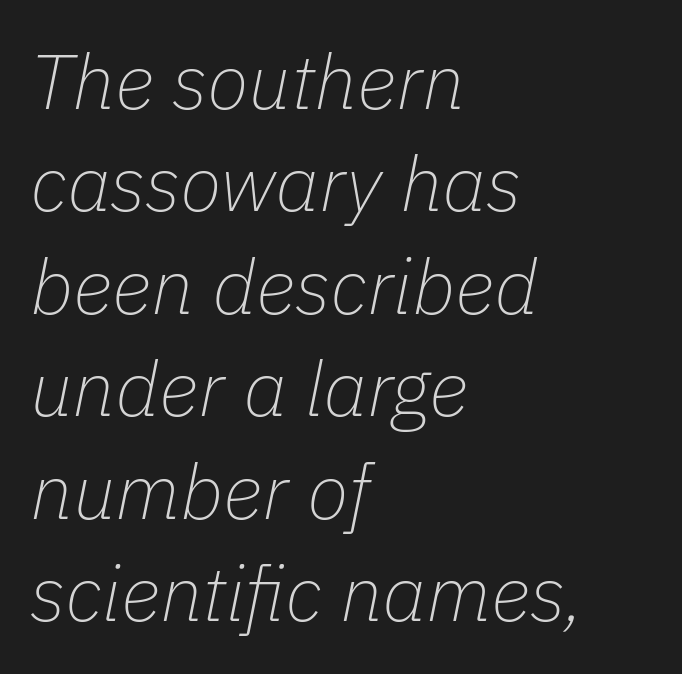
The image shows 77 px thin type, italic (leaning right); set left-aligned, normal line spacing (1.33x), normal letter spacing, not underlined; low stroke contrast and a medium x-height.
